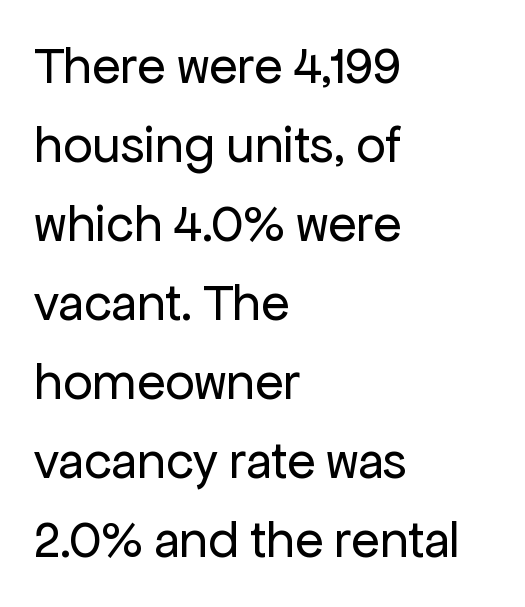
Q: Is the text bold? A: No.
Q: Is the text italic (slanted)? A: No, it is upright.
Q: Is the typeface a serif or a sans-serif typeface? A: Sans-serif.
Q: Is the text underlined? A: No.
Q: How is the paragraph aligned? A: Left-aligned.
Q: Is the spacing between letters normal or unusually wide? A: Normal.
Q: Is the spacing between lines tight, normal or loose? A: Normal.
Q: Width (condensed, normal, or wide)? A: Normal.
Q: Stroke contrast? A: Low.
Q: x-height? A: Medium.
Q: Monospaced? A: No.
